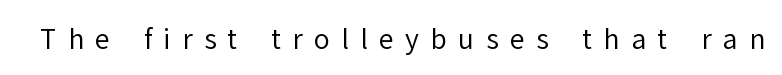
Q: Is the text bold? A: No.
Q: Is the text italic (slanted)? A: No, it is upright.
Q: Is the text underlined? A: No.
Q: Is the spacing between letters normal or unusually wide? A: Unusually wide.
